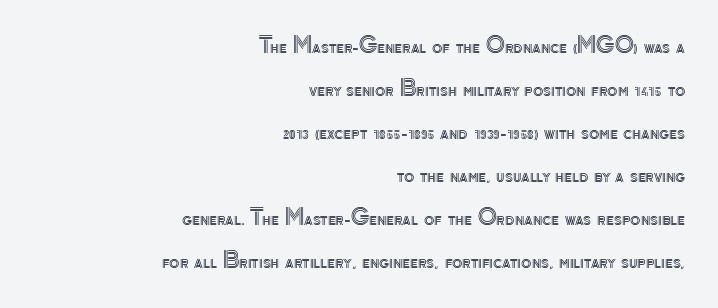
Letter spacing: default. Only glyphs here, with clear space below each row. Where is the straight margin? On the right. Vertically, the passage feels expansive, rows floating well apart. Does the lettering tilt? It doesn't — this is upright.
